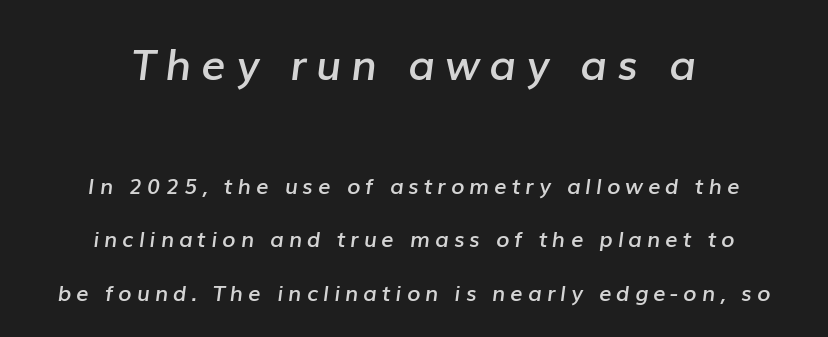
{"italic": "yes", "lean": "right", "slant_degrees": 7, "bold": "semi", "weight": "semibold", "width": "normal", "stroke_contrast": "low", "x_height": "medium", "monospaced": "no", "underline": "no", "align": "center", "line_spacing": "loose", "line_spacing_ratio": 2.43, "letter_spacing": "wide", "letter_spacing_em": 0.22, "larger_block": "first", "size_ratio": 1.95, "glyph_px": 43}
